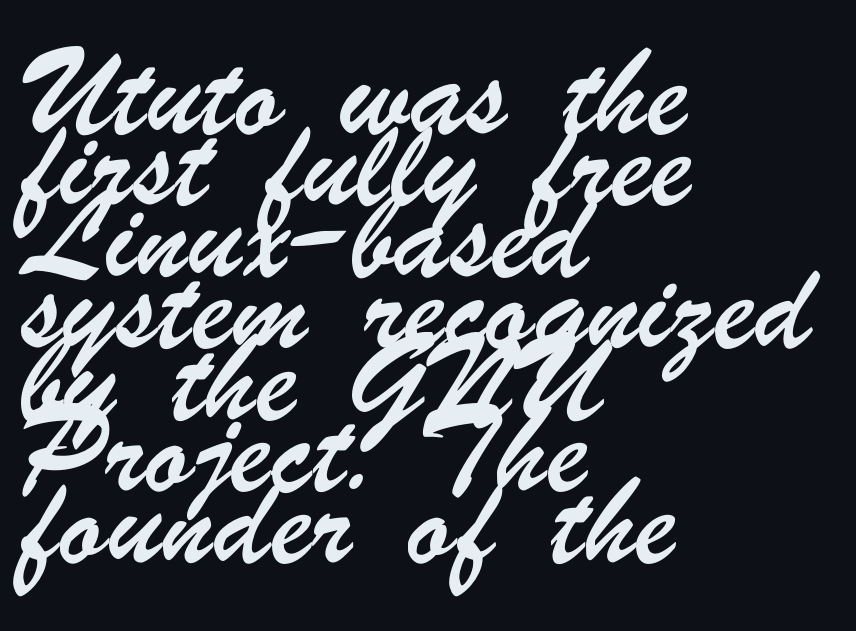
The gaps between neighbouring characters are ordinary and unremarkable. One-word summary of the alignment: left. A typesetter would call this proportional, since set widths differ per character. Bare-footed words on every line.
